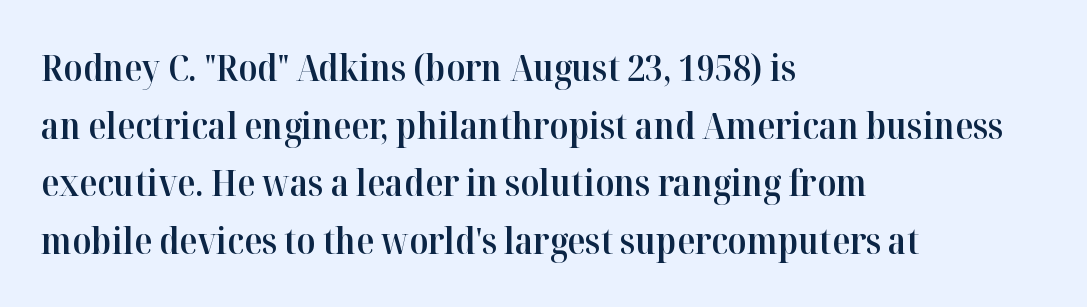
Students, observe: this is what conventionally led text looks like. This rendering features lettering with no underline. Does the copy run flush right? No — it runs flush left. Between one letter and the next there's only the usual sliver of space.
